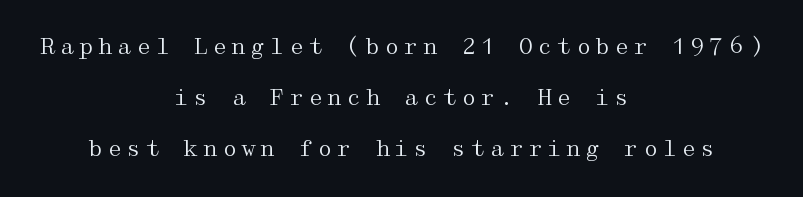
Q: Is the text bold? A: No.
Q: Is the text italic (slanted)? A: No, it is upright.
Q: Is the text underlined? A: No.
Q: How is the paragraph aligned? A: Centered.
Q: Is the spacing between lines tight, normal or loose? A: Loose.
